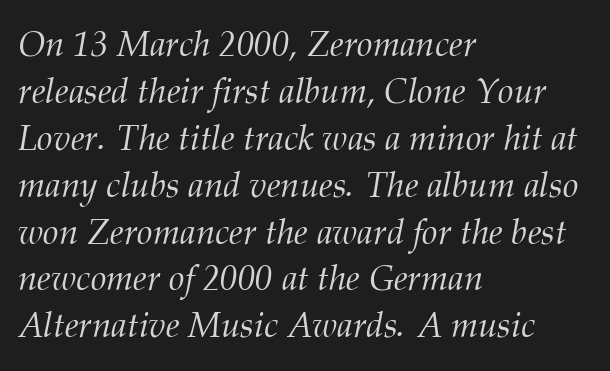
{"serif": "yes", "italic": "yes", "lean": "right", "slant_degrees": 12, "bold": "no", "weight": "light", "width": "normal", "stroke_contrast": "medium", "x_height": "medium", "monospaced": "no", "underline": "no", "align": "left", "line_spacing": "normal", "line_spacing_ratio": 1.34, "letter_spacing": "normal", "letter_spacing_em": 0.0, "glyph_px": 35}
